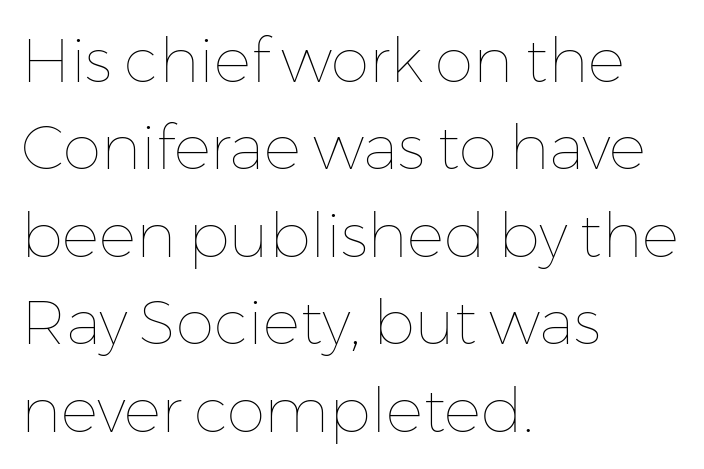
{"italic": "no", "bold": "no", "weight": "thin", "width": "normal", "stroke_contrast": "low", "x_height": "medium", "monospaced": "no", "underline": "no", "align": "left", "line_spacing": "normal", "line_spacing_ratio": 1.41, "letter_spacing": "normal", "letter_spacing_em": 0.0, "glyph_px": 62}
